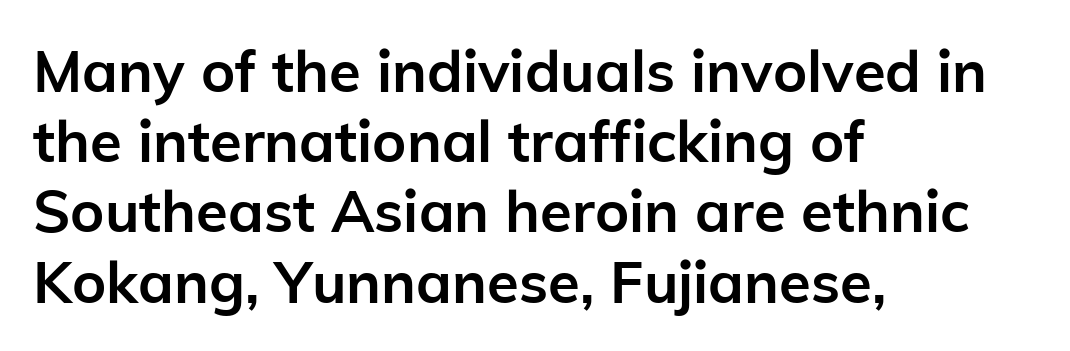
The font family rendered here belongs to the sans-serif group. Spacing verdict: proportional, widths tailored to each character. A full-strength bold gives these letters their thick strokes. Clear beneath every line of the passage. When letters stand straight like this, we call the style roman or upright.
